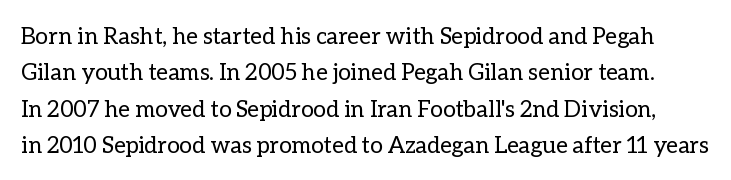
The image shows 23 px text type, upright; set normal line spacing (1.58x), normal letter spacing, not underlined.
